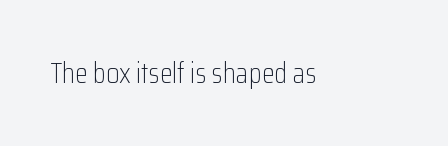
The image shows 29 px light, condensed sans-serif type, upright; set normal letter spacing, not underlined; low stroke contrast and a medium x-height.
